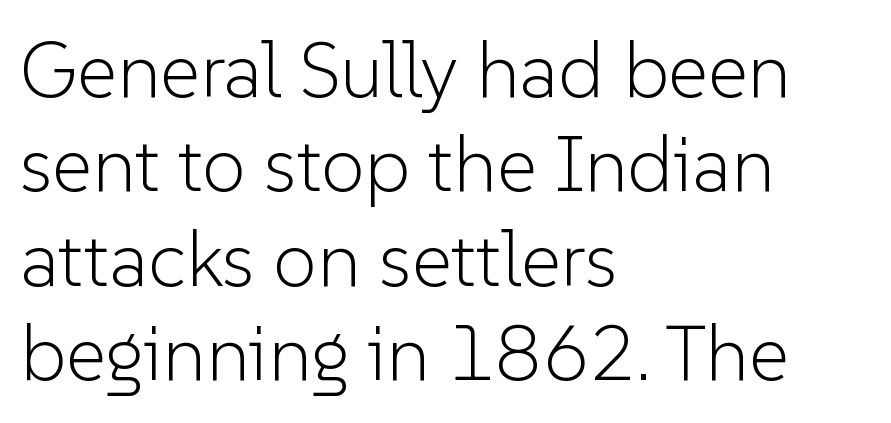
The image shows 78 px light sans-serif type, upright; set left-aligned, line spacing 1.21x, normal letter spacing, not underlined; low stroke contrast and a medium x-height.
